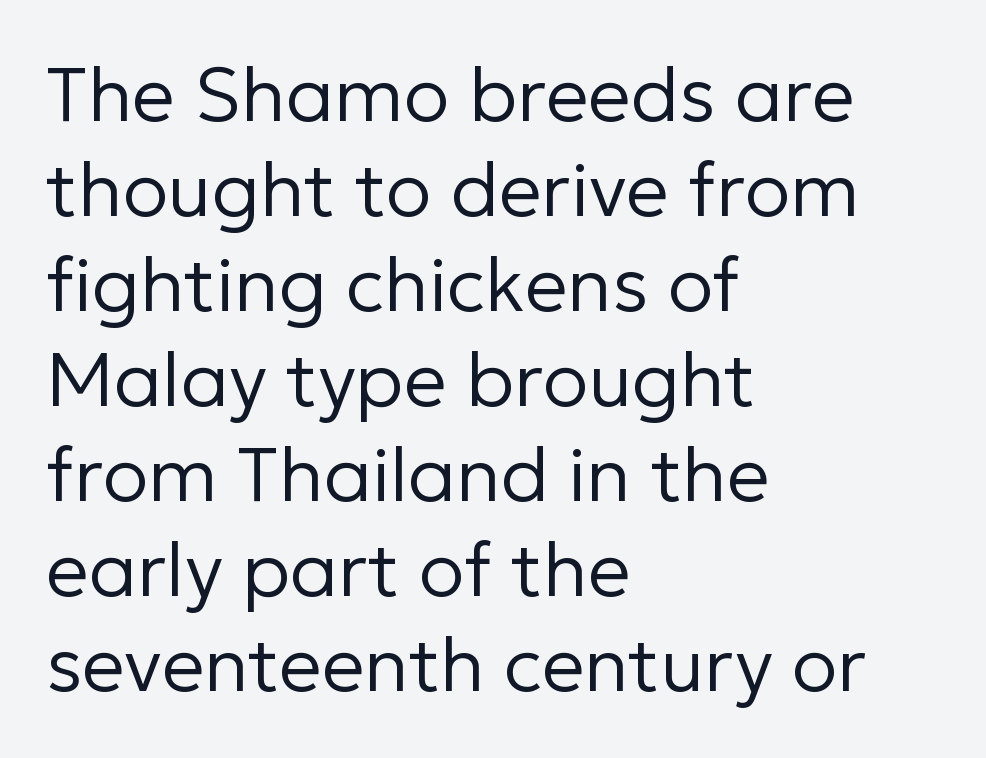
{"serif": "no", "italic": "no", "bold": "no", "weight": "regular", "width": "normal", "stroke_contrast": "low", "x_height": "medium", "monospaced": "no", "underline": "no", "align": "left", "line_spacing": "normal", "line_spacing_ratio": 1.25, "letter_spacing": "normal", "letter_spacing_em": 0.0, "glyph_px": 76}
